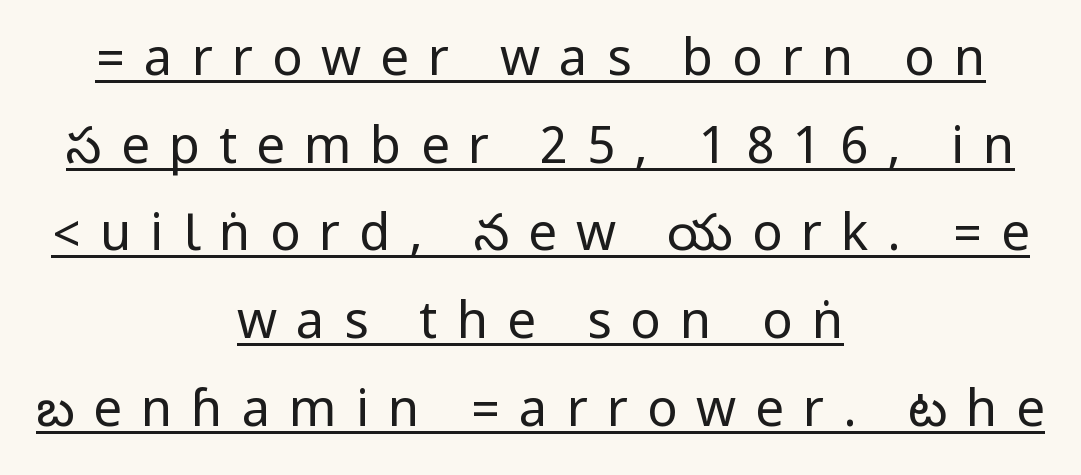
Compared with a flush-left layout, this one balances lines on the center instead. Serif or sans? Sans — the stroke terminals are bare. Is the type heavy? It reads as light-to-regular instead. Tall strokes in this sample are plumb rather than angled. This sample uses expanded letter spacing, leaving extra air between glyphs.
